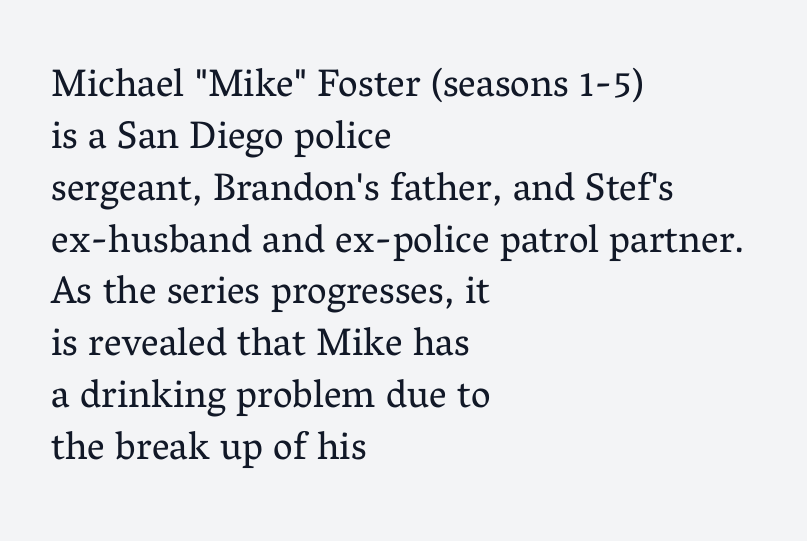
{"serif": "yes", "italic": "no", "bold": "no", "weight": "regular", "width": "normal", "stroke_contrast": "medium", "x_height": "medium", "monospaced": "no", "underline": "no", "align": "left", "line_spacing": "normal", "line_spacing_ratio": 1.33, "letter_spacing": "normal", "letter_spacing_em": 0.0, "glyph_px": 39}
